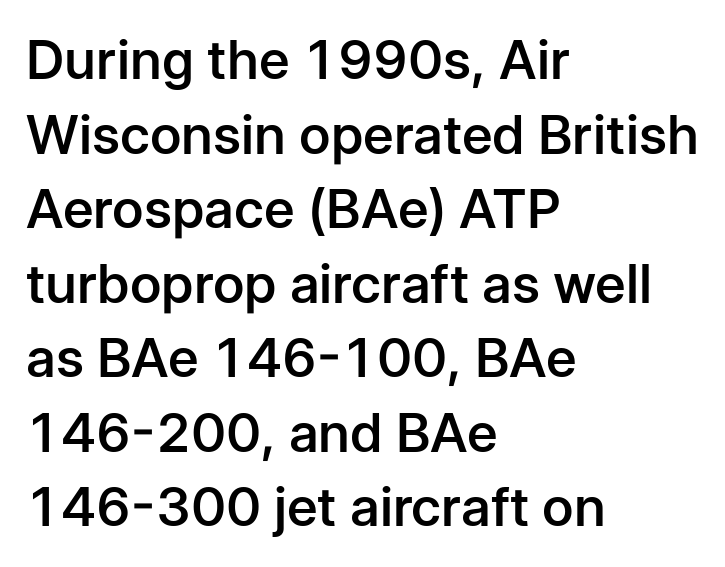
Font category for this specimen: sans-serif. This is the in-between weight designers call semibold or demi. The line texture is even and compact thanks to regular tracking. If you drew a line through each stem, it would be perfectly vertical.
